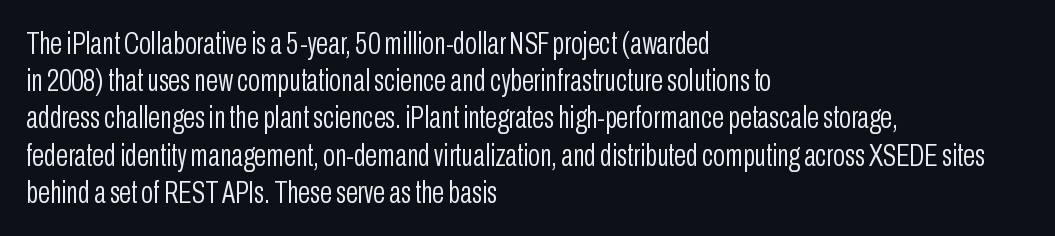
Q: Is the text bold? A: No.
Q: Is the text italic (slanted)? A: No, it is upright.
Q: Is the typeface a serif or a sans-serif typeface? A: Sans-serif.
Q: Is the text underlined? A: No.
Q: How is the paragraph aligned? A: Left-aligned.
Q: Is the spacing between letters normal or unusually wide? A: Normal.
Q: Width (condensed, normal, or wide)? A: Condensed.
Q: Stroke contrast? A: Low.
Q: x-height? A: Medium.
Q: Monospaced? A: No.
